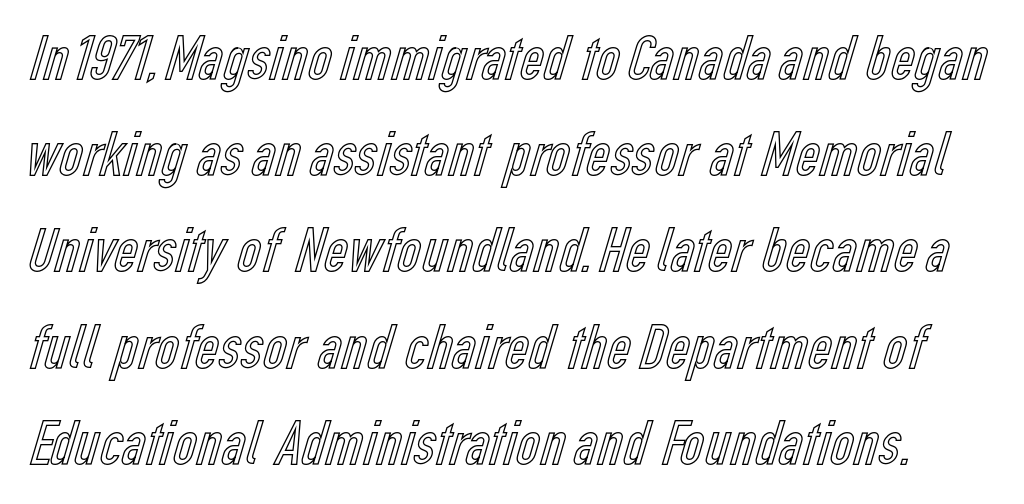
Q: Is the text italic (slanted)? A: Yes.
Q: Is the text underlined? A: No.
Q: Is the spacing between letters normal or unusually wide? A: Normal.
Q: Is the spacing between lines tight, normal or loose? A: Normal.
Q: Width (condensed, normal, or wide)? A: Condensed.
Q: x-height? A: Medium.
Q: Monospaced? A: No.
